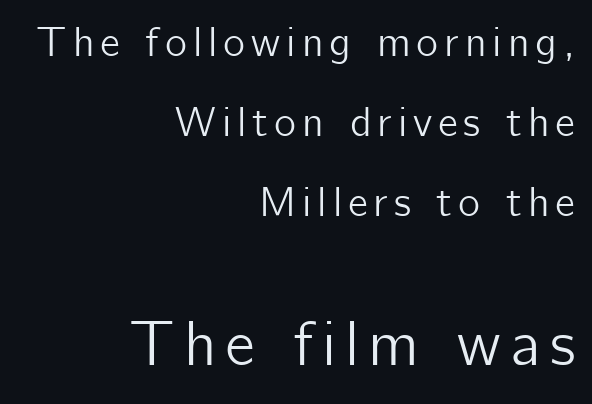
The image shows 63 px sans-serif type, upright; set right-aligned, loose line spacing (1.9x), not underlined; the second (bottom) block is 1.5x larger; low stroke contrast and a medium x-height.
